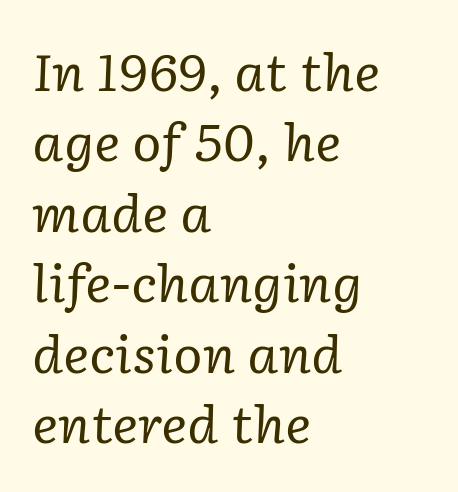
Q: Is the text bold? A: No.
Q: Is the text italic (slanted)? A: Yes, it leans right by about 2 degrees.
Q: Is the typeface a serif or a sans-serif typeface? A: Serif.
Q: Is the text underlined? A: No.
Q: How is the paragraph aligned? A: Left-aligned.
Q: Is the spacing between letters normal or unusually wide? A: Normal.
Q: Is the spacing between lines tight, normal or loose? A: Normal.
Q: Width (condensed, normal, or wide)? A: Normal.
Q: Stroke contrast? A: Low.
Q: x-height? A: Medium.
Q: Monospaced? A: No.
